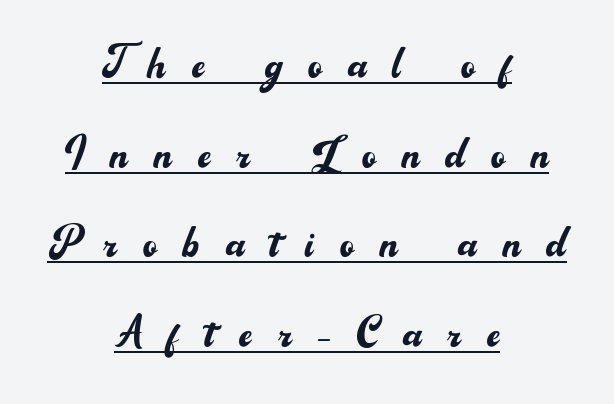
Q: Is the text bold? A: No.
Q: Is the text italic (slanted)? A: Yes.
Q: Is the typeface a serif or a sans-serif typeface? A: Sans-serif.
Q: Is the text underlined? A: Yes.
Q: How is the paragraph aligned? A: Centered.
Q: Is the spacing between letters normal or unusually wide? A: Unusually wide.
Q: Is the spacing between lines tight, normal or loose? A: Normal.
Q: Width (condensed, normal, or wide)? A: Normal.
Q: Stroke contrast? A: Medium.
Q: x-height? A: Small.
Q: Monospaced? A: No.
